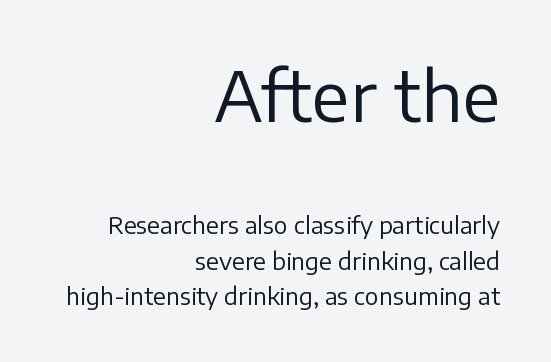
Q: Is the text bold? A: No.
Q: Is the text italic (slanted)? A: No, it is upright.
Q: Is the typeface a serif or a sans-serif typeface? A: Sans-serif.
Q: Is the text underlined? A: No.
Q: How is the paragraph aligned? A: Right-aligned.
Q: Is the spacing between letters normal or unusually wide? A: Normal.
Q: Is the spacing between lines tight, normal or loose? A: Normal.
Q: Which block of text is set in a larger size, the first (top) or the second (bottom)? A: The first (top) one.
Q: Width (condensed, normal, or wide)? A: Normal.
Q: Stroke contrast? A: Low.
Q: x-height? A: Medium.
Q: Monospaced? A: No.
